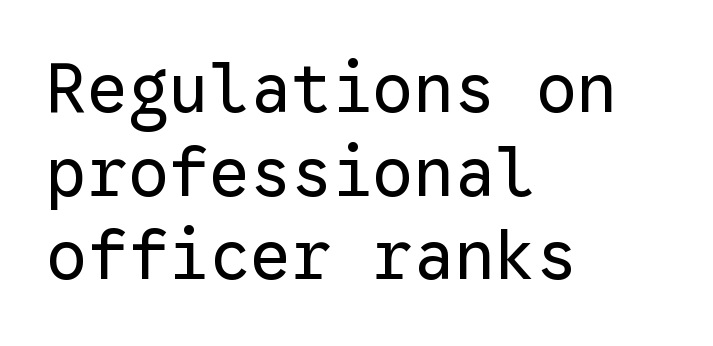
{"serif": "no", "italic": "no", "bold": "no", "weight": "regular", "width": "normal", "stroke_contrast": "low", "x_height": "medium", "monospaced": "yes", "underline": "no", "align": "left", "line_spacing_ratio": 1.23, "letter_spacing": "normal", "letter_spacing_em": 0.0, "glyph_px": 68}
